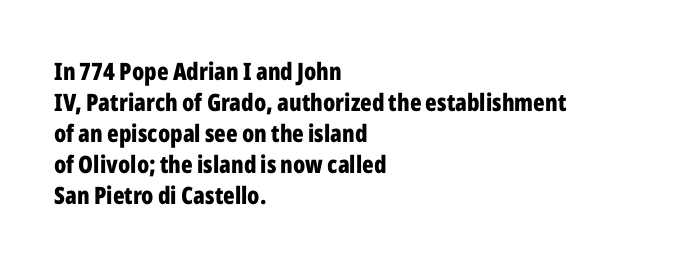
Q: Is the text bold? A: Yes.
Q: Is the text italic (slanted)? A: No, it is upright.
Q: Is the text underlined? A: No.
Q: How is the paragraph aligned? A: Left-aligned.
Q: Is the spacing between letters normal or unusually wide? A: Normal.
Q: Is the spacing between lines tight, normal or loose? A: Normal.
